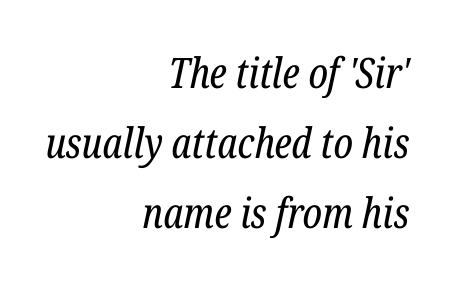
{"serif": "yes", "italic": "yes", "lean": "right", "slant_degrees": 12, "bold": "no", "weight": "regular", "width": "condensed", "stroke_contrast": "low", "x_height": "medium", "monospaced": "no", "underline": "no", "align": "right", "line_spacing": "normal", "line_spacing_ratio": 1.67, "letter_spacing": "normal", "letter_spacing_em": 0.0, "glyph_px": 42}
